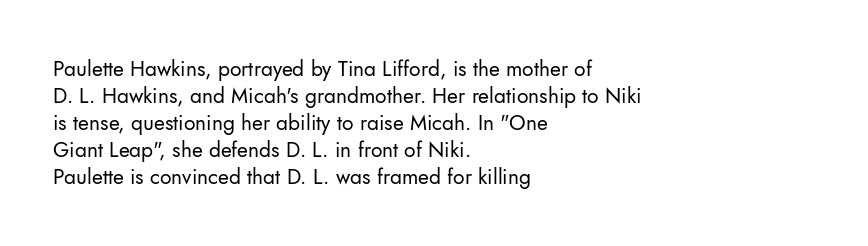
The passage shown is not underscored anywhere. Summary of vertical rhythm: regular, with standard interline spacing. The rag falls on the right side of this text block. Notice how the stems are strictly vertical — no italics here. Vertical stems look standard width or narrower in stroke.
